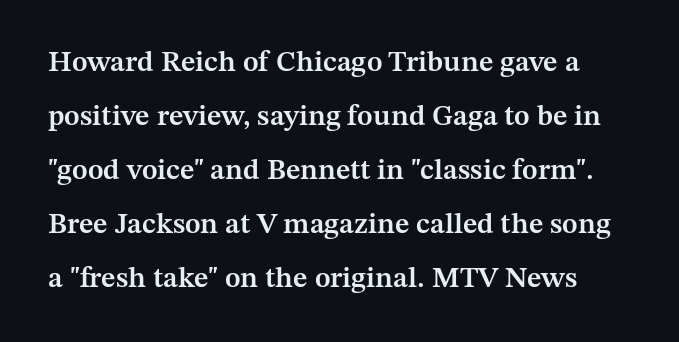
The image shows 29 px semibold serif type, upright; set line spacing 1.86x, normal letter spacing, not underlined; medium stroke contrast and a medium x-height.
